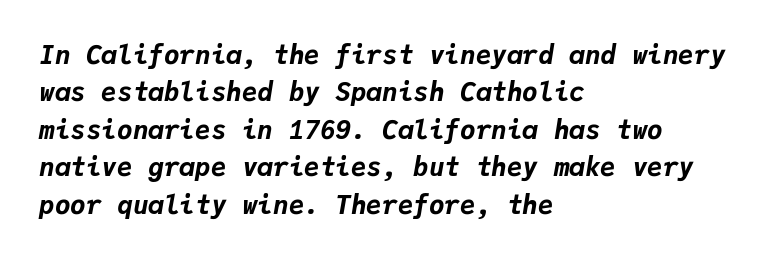
{"italic": "yes", "lean": "right", "slant_degrees": 9, "bold": "yes", "underline": "no", "align": "left", "line_spacing": "normal", "line_spacing_ratio": 1.44, "letter_spacing": "normal", "letter_spacing_em": 0.0, "glyph_px": 26}
